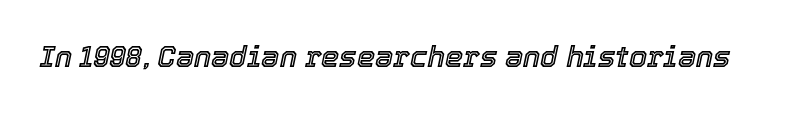
Q: Is the text italic (slanted)? A: Yes, it leans right by about 12 degrees.
Q: Is the text underlined? A: No.
Q: Is the spacing between letters normal or unusually wide? A: Normal.
Q: Width (condensed, normal, or wide)? A: Normal.
Q: x-height? A: Medium.
Q: Monospaced? A: No.
